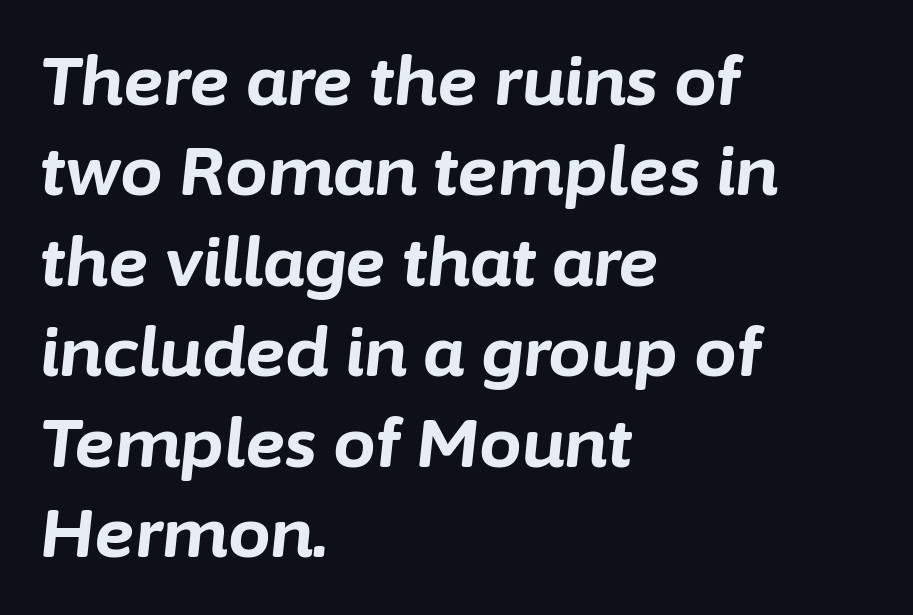
{"italic": "yes", "lean": "right", "slant_degrees": 6, "bold": "yes", "weight": "bold", "width": "normal", "stroke_contrast": "low", "x_height": "medium", "monospaced": "no", "underline": "no", "align": "left", "line_spacing": "normal", "line_spacing_ratio": 1.33, "letter_spacing": "normal", "letter_spacing_em": 0.0, "glyph_px": 68}
